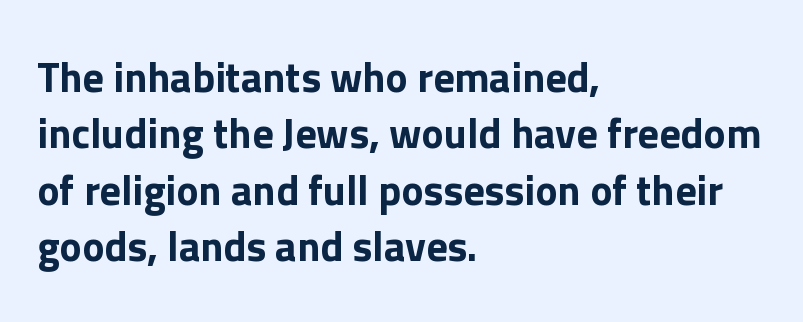
Q: Is the text italic (slanted)? A: No, it is upright.
Q: Is the typeface a serif or a sans-serif typeface? A: Sans-serif.
Q: Is the text underlined? A: No.
Q: How is the paragraph aligned? A: Left-aligned.
Q: Is the spacing between letters normal or unusually wide? A: Normal.
Q: Is the spacing between lines tight, normal or loose? A: Normal.
Q: Width (condensed, normal, or wide)? A: Normal.
Q: Stroke contrast? A: Low.
Q: x-height? A: Medium.
Q: Monospaced? A: No.
